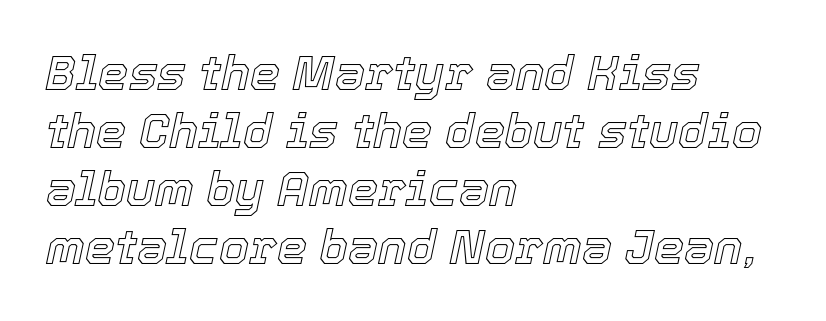
Q: Is the text italic (slanted)? A: Yes, it leans right by about 12 degrees.
Q: Is the text underlined? A: No.
Q: How is the paragraph aligned? A: Left-aligned.
Q: Is the spacing between letters normal or unusually wide? A: Normal.
Q: Width (condensed, normal, or wide)? A: Normal.
Q: x-height? A: Medium.
Q: Monospaced? A: No.
